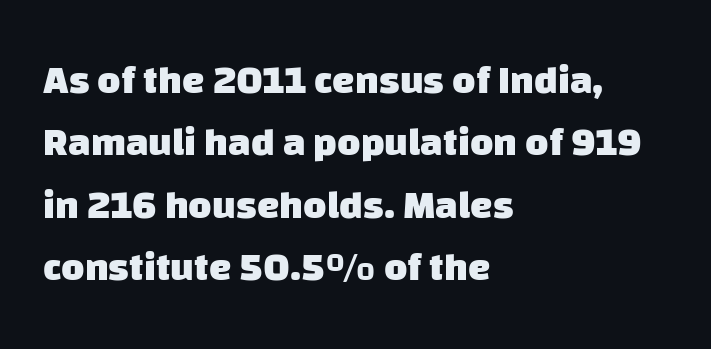
{"serif": "no", "bold": "yes", "weight": "heavy", "width": "normal", "stroke_contrast": "low", "x_height": "large", "monospaced": "no", "underline": "no", "align": "left", "line_spacing": "normal", "line_spacing_ratio": 1.56, "letter_spacing": "normal", "letter_spacing_em": 0.0, "glyph_px": 40}
